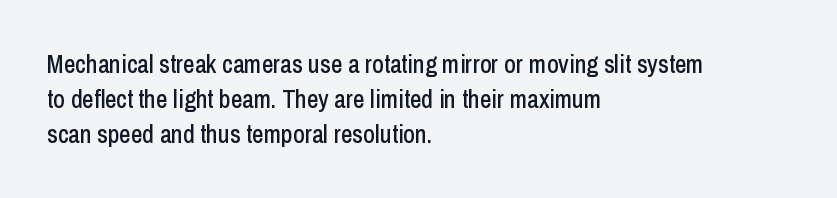
{"italic": "no", "underline": "no", "align": "left", "line_spacing": "normal", "line_spacing_ratio": 1.4, "letter_spacing": "normal", "letter_spacing_em": 0.0, "glyph_px": 25}
